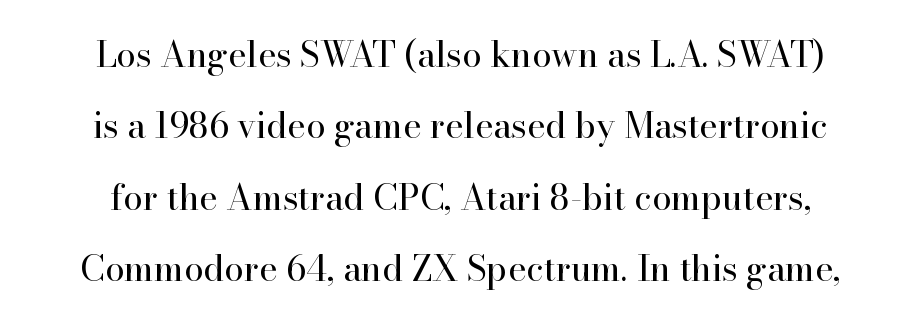
Q: Is the text bold? A: No.
Q: Is the text italic (slanted)? A: No, it is upright.
Q: Is the typeface a serif or a sans-serif typeface? A: Serif.
Q: Is the text underlined? A: No.
Q: How is the paragraph aligned? A: Centered.
Q: Is the spacing between letters normal or unusually wide? A: Normal.
Q: Is the spacing between lines tight, normal or loose? A: Loose.
Q: Width (condensed, normal, or wide)? A: Normal.
Q: Stroke contrast? A: High.
Q: x-height? A: Small.
Q: Monospaced? A: No.
